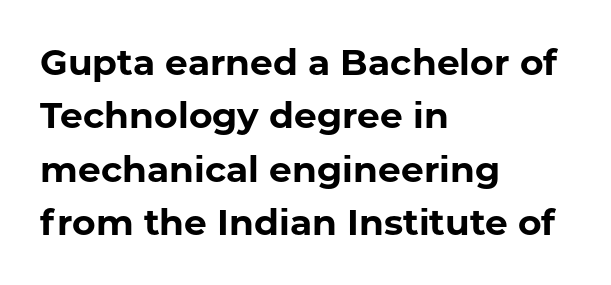
Caption: bold face, heavy strokes. Quick note: not italic, upright. Each letter keeps its own natural width here, so spacing adapts to shape. The zone under the glyphs is completely vacant. Horizontal bands of white between lines are of average thickness. You could call the tracking neutral — neither tight nor loose.
